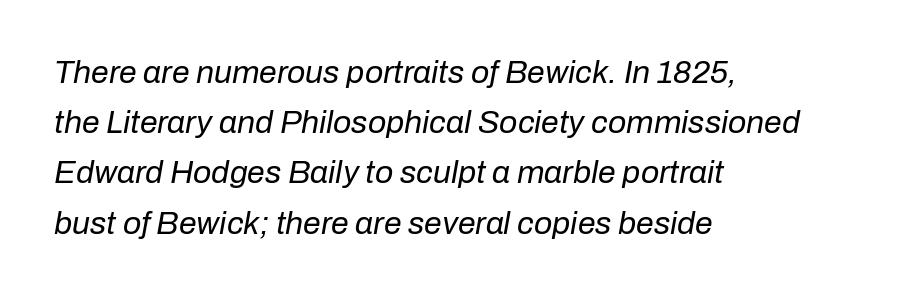
The image shows 32 px regular-weight type, italic (leaning right); set left-aligned, normal line spacing (1.57x), normal letter spacing, not underlined; low stroke contrast and a medium x-height.
